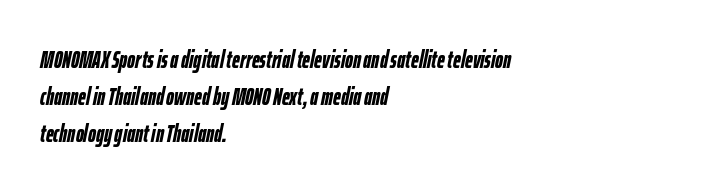
{"italic": "yes", "lean": "right", "slant_degrees": 12, "bold": "yes", "underline": "no", "align": "left", "line_spacing": "normal", "line_spacing_ratio": 1.55, "letter_spacing": "normal", "letter_spacing_em": 0.0, "glyph_px": 24}
